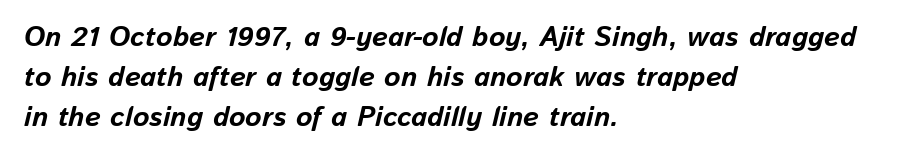
{"italic": "yes", "lean": "right", "slant_degrees": 13, "bold": "yes", "weight": "bold", "width": "normal", "stroke_contrast": "low", "x_height": "medium", "monospaced": "no", "underline": "no", "align": "left", "line_spacing": "normal", "line_spacing_ratio": 1.42, "letter_spacing": "normal", "letter_spacing_em": 0.0, "glyph_px": 28}
